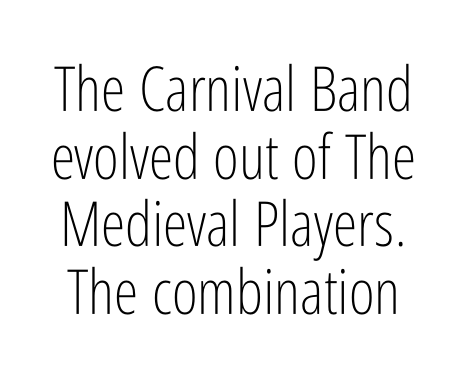
Each word holds together tightly as a unit, with standard inter-letter gaps. The cut favours lightness, reaching ordinary text weight at its darkest. The foot of each line stays bare and open. Quick note: not italic, upright. The vertical gap from one line to the next is small.
